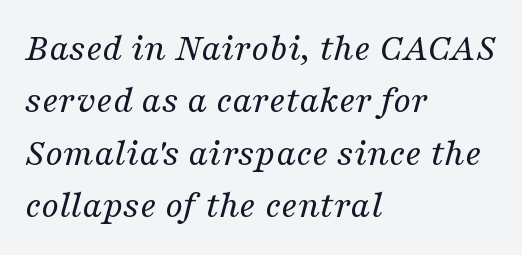
The image shows 39 px regular-weight serif type, italic (leaning right); set left-aligned, normal line spacing (1.34x), normal letter spacing, not underlined; medium stroke contrast and a medium x-height.
